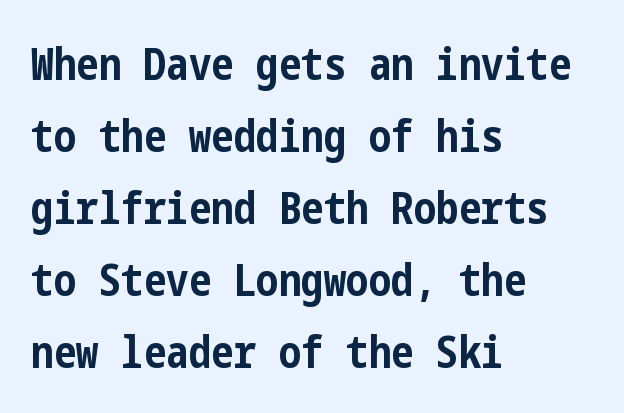
{"serif": "no", "italic": "no", "bold": "yes", "weight": "bold", "width": "condensed", "stroke_contrast": "low", "x_height": "medium", "underline": "no", "align": "left", "line_spacing": "normal", "line_spacing_ratio": 1.6, "letter_spacing": "normal", "letter_spacing_em": 0.0, "glyph_px": 45}
